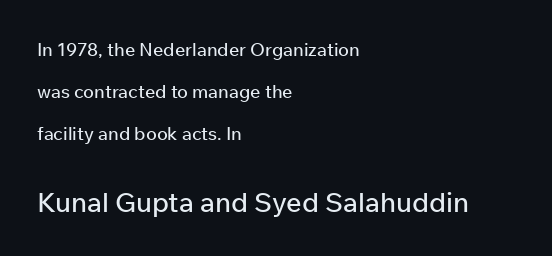
The lines in this sample share a left origin and differ only in where they stop. This sample trades compactness for vertical openness between lines. These lines were composed using upright roman letters. Nothing unusual about the tracking: characters are spaced as the font intends. Which chunk is bigger? The second one — the bottom block dwarfs the top. A bare baseline throughout the passage.
